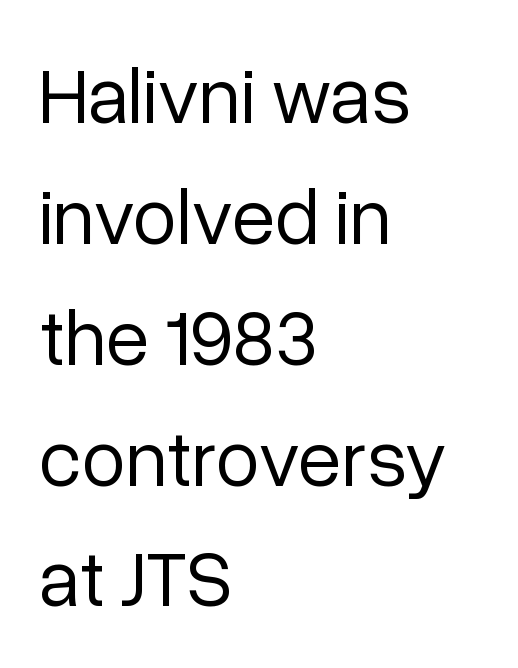
The image shows 79 px regular-weight sans-serif type, upright; set left-aligned, normal line spacing (1.53x), normal letter spacing, not underlined; low stroke contrast and a medium x-height.
